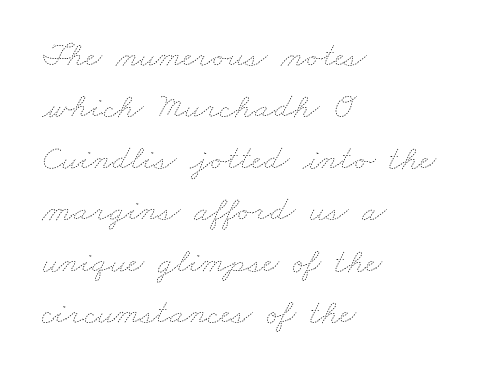
{"bold": "no", "weight": "thin", "width": "wide", "stroke_contrast": "low", "x_height": "small", "monospaced": "no", "underline": "no", "align": "left", "line_spacing": "normal", "line_spacing_ratio": 1.47, "letter_spacing": "normal", "letter_spacing_em": 0.0, "glyph_px": 35}
